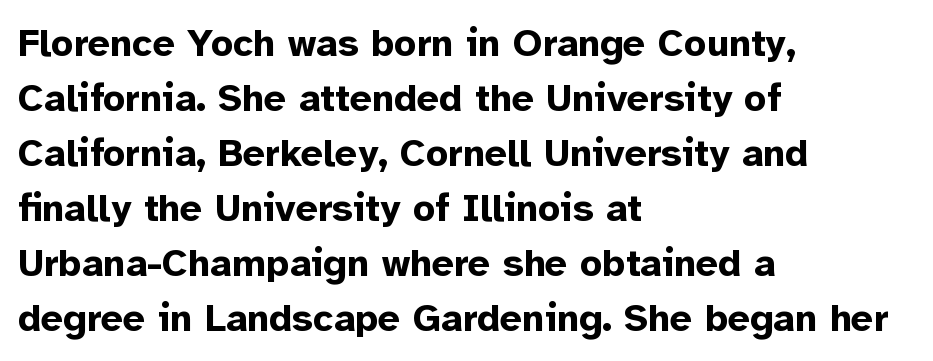
Q: Is the text bold? A: Yes.
Q: Is the text italic (slanted)? A: No, it is upright.
Q: Is the typeface a serif or a sans-serif typeface? A: Sans-serif.
Q: Is the text underlined? A: No.
Q: How is the paragraph aligned? A: Left-aligned.
Q: Is the spacing between letters normal or unusually wide? A: Normal.
Q: Is the spacing between lines tight, normal or loose? A: Normal.
Q: Width (condensed, normal, or wide)? A: Normal.
Q: Stroke contrast? A: Low.
Q: x-height? A: Medium.
Q: Monospaced? A: No.
